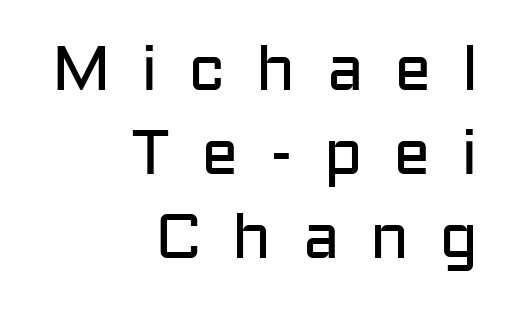
Q: Is the text bold? A: No.
Q: Is the text italic (slanted)? A: No, it is upright.
Q: Is the typeface a serif or a sans-serif typeface? A: Sans-serif.
Q: Is the text underlined? A: No.
Q: How is the paragraph aligned? A: Right-aligned.
Q: Is the spacing between letters normal or unusually wide? A: Unusually wide.
Q: Is the spacing between lines tight, normal or loose? A: Normal.
Q: Width (condensed, normal, or wide)? A: Normal.
Q: Stroke contrast? A: Low.
Q: x-height? A: Medium.
Q: Monospaced? A: No.
